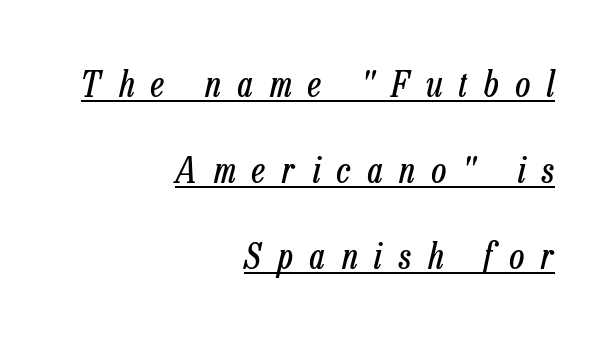
{"italic": "yes", "lean": "right", "slant_degrees": 13, "bold": "no", "weight": "regular", "width": "condensed", "stroke_contrast": "low", "x_height": "medium", "monospaced": "no", "underline": "yes", "align": "right", "line_spacing": "loose", "line_spacing_ratio": 2.39, "letter_spacing": "wide", "letter_spacing_em": 0.47, "glyph_px": 36}
